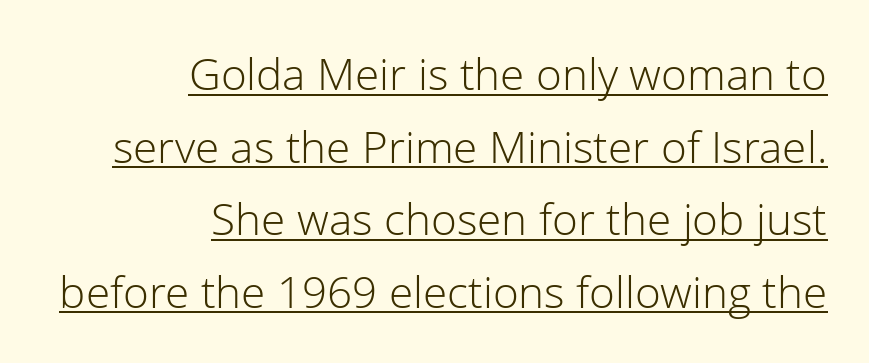
The image shows 44 px light sans-serif type, upright; set right-aligned, normal line spacing (1.65x), normal letter spacing, underlined; low stroke contrast and a medium x-height.
